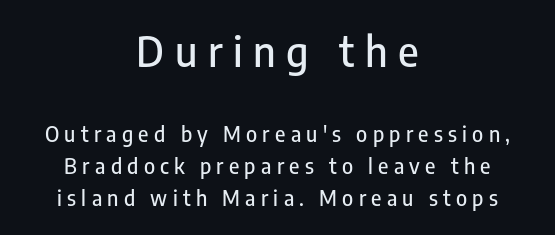
Is this a fixed-width face? No — the glyphs have proportional, varying widths. Spacing between characters has been opened up far beyond the box default. The space between consecutive lines is moderate. The text block is weighted toward neither margin, spreading evenly from the middle. Typographically, this falls in the sans-serif category. This is roman type, the default non-slanted kind.
